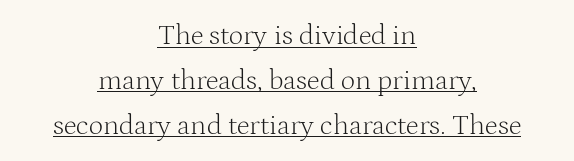
{"serif": "yes", "italic": "no", "bold": "no", "weight": "light", "width": "normal", "stroke_contrast": "medium", "x_height": "medium", "monospaced": "no", "underline": "yes", "align": "center", "line_spacing": "normal", "line_spacing_ratio": 1.6, "letter_spacing": "normal", "letter_spacing_em": 0.0, "glyph_px": 28}
